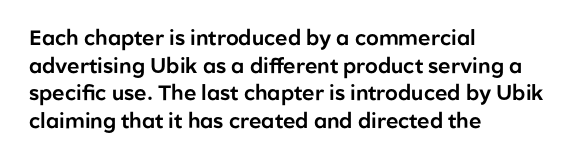
The image shows 21 px text type, upright; set left-aligned, normal line spacing (1.32x), normal letter spacing, not underlined.
